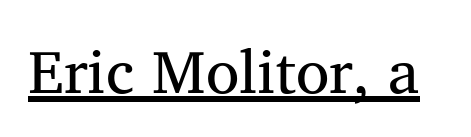
The image shows 61 px regular-weight serif type, upright; set normal letter spacing, underlined; medium stroke contrast and a medium x-height.
